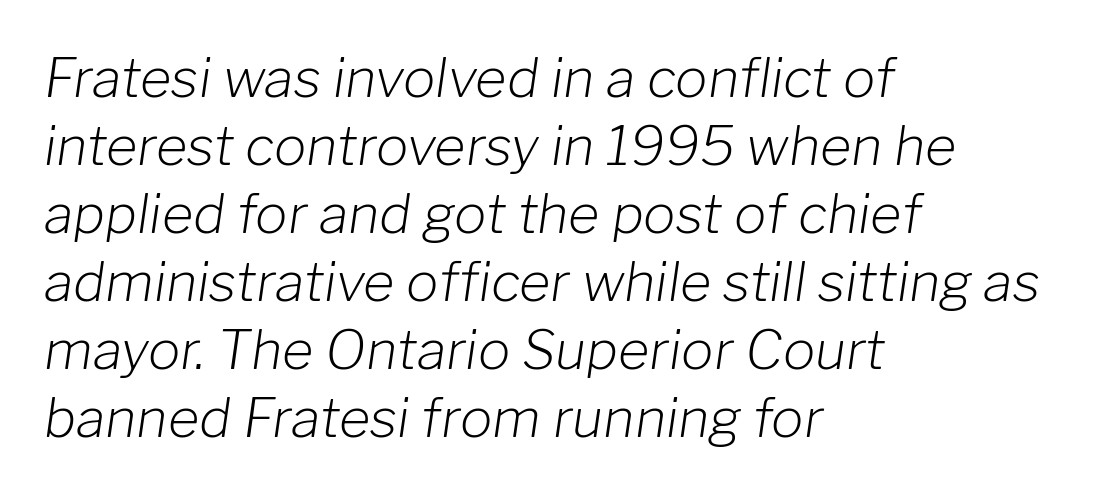
{"italic": "yes", "lean": "right", "slant_degrees": 8, "bold": "no", "weight": "light", "width": "normal", "stroke_contrast": "low", "x_height": "medium", "monospaced": "no", "underline": "no", "align": "left", "line_spacing": "normal", "line_spacing_ratio": 1.26, "letter_spacing": "normal", "letter_spacing_em": 0.0, "glyph_px": 54}
